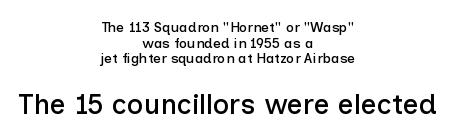
Q: Is the text italic (slanted)? A: No, it is upright.
Q: Is the typeface a serif or a sans-serif typeface? A: Sans-serif.
Q: Is the text underlined? A: No.
Q: How is the paragraph aligned? A: Centered.
Q: Is the spacing between letters normal or unusually wide? A: Normal.
Q: Is the spacing between lines tight, normal or loose? A: Tight.
Q: Which block of text is set in a larger size, the first (top) or the second (bottom)? A: The second (bottom) one.
Q: Width (condensed, normal, or wide)? A: Normal.
Q: Stroke contrast? A: Low.
Q: x-height? A: Medium.
Q: Monospaced? A: No.
